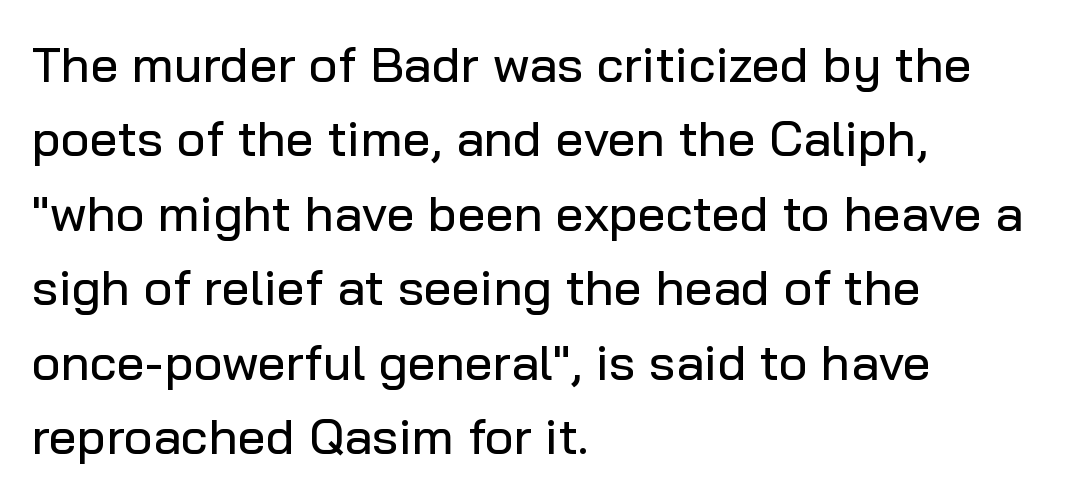
Leading matches the norm, producing a regular column. Layout note: lines flush left. This is roman type, the default non-slanted kind. Beneath every word, the page is bare.
